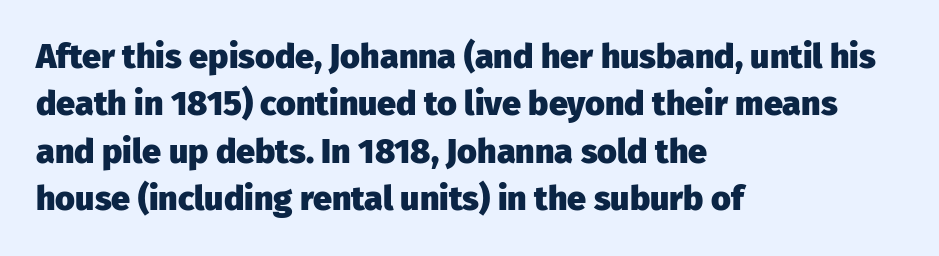
The image shows 34 px heavy sans-serif type, upright; set left-aligned, normal line spacing (1.39x), normal letter spacing, not underlined; low stroke contrast and a medium x-height.
